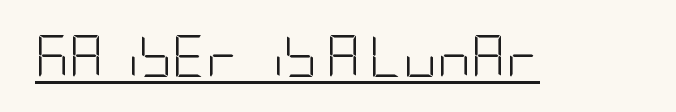
Q: Is the text bold? A: No.
Q: Is the text italic (slanted)? A: No, it is upright.
Q: Is the typeface a serif or a sans-serif typeface? A: Sans-serif.
Q: Is the text underlined? A: Yes.
Q: Is the spacing between letters normal or unusually wide? A: Normal.
Q: Width (condensed, normal, or wide)? A: Condensed.
Q: Stroke contrast? A: Low.
Q: x-height? A: Large.
